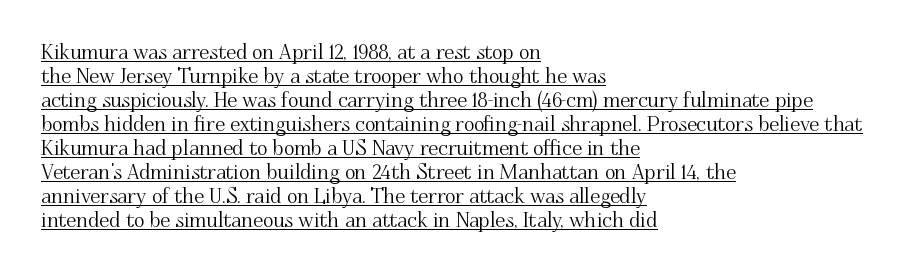
The image shows 20 px text type, upright; set left-aligned, line spacing 1.2x, normal letter spacing, underlined.
